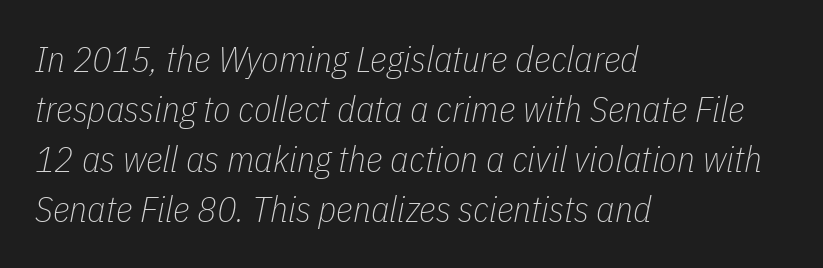
{"italic": "yes", "lean": "right", "slant_degrees": 11, "bold": "no", "weight": "thin", "width": "condensed", "stroke_contrast": "low", "x_height": "medium", "monospaced": "no", "underline": "no", "align": "left", "line_spacing": "normal", "line_spacing_ratio": 1.39, "letter_spacing": "normal", "letter_spacing_em": 0.0, "glyph_px": 36}
